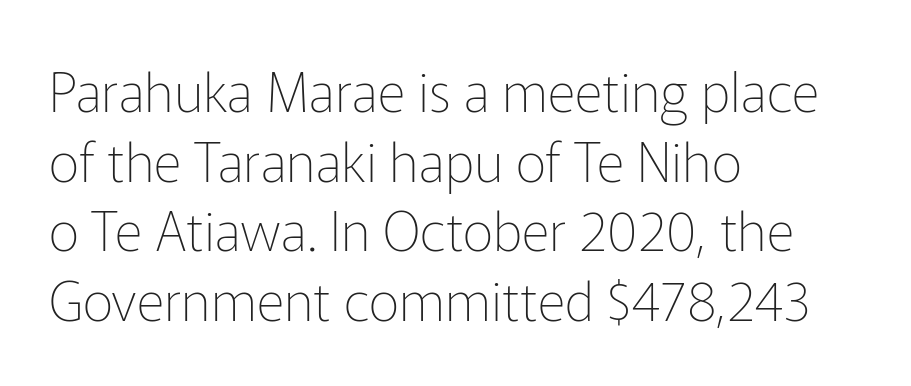
Look at the bottom of the vertical strokes: they stop flat, with no serifs. Check under the words: just untouched page. Italic: no, the glyphs are upright roman. Default kerning and tracking; the words read as compact shapes.
